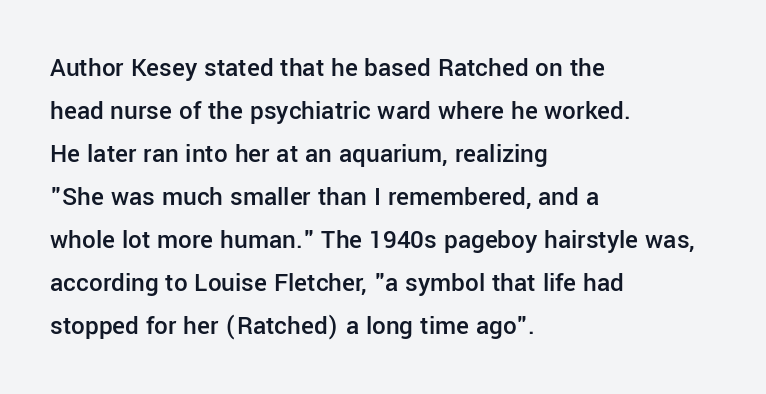
{"italic": "no", "bold": "semi", "underline": "no", "align": "left", "line_spacing": "normal", "line_spacing_ratio": 1.59, "letter_spacing": "normal", "letter_spacing_em": 0.0, "glyph_px": 27}
